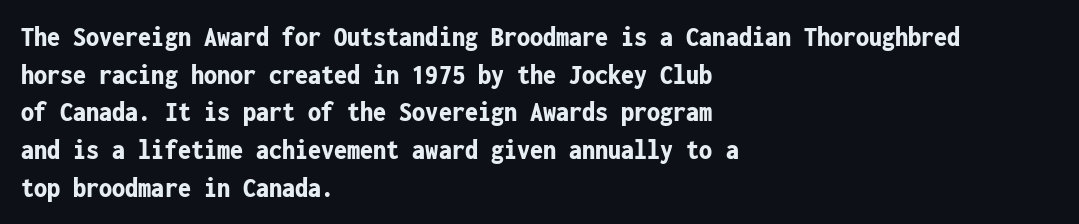
The image shows 29 px bold, condensed sans-serif type, upright, monospaced; set left-aligned, normal line spacing (1.3x), normal letter spacing, not underlined; low stroke contrast and a medium x-height.
